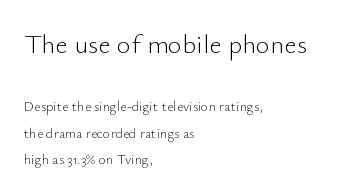
Q: Is the text bold? A: No.
Q: Is the text italic (slanted)? A: No, it is upright.
Q: Is the text underlined? A: No.
Q: How is the paragraph aligned? A: Left-aligned.
Q: Is the spacing between letters normal or unusually wide? A: Normal.
Q: Which block of text is set in a larger size, the first (top) or the second (bottom)? A: The first (top) one.
